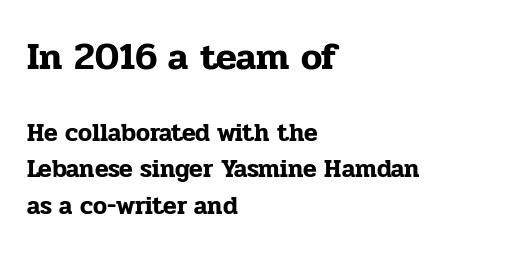
{"serif": "yes", "italic": "no", "width": "normal", "stroke_contrast": "low", "x_height": "medium", "monospaced": "no", "underline": "no", "align": "left", "line_spacing": "normal", "line_spacing_ratio": 1.46, "letter_spacing": "normal", "letter_spacing_em": 0.0, "larger_block": "first", "size_ratio": 1.52, "glyph_px": 38}
